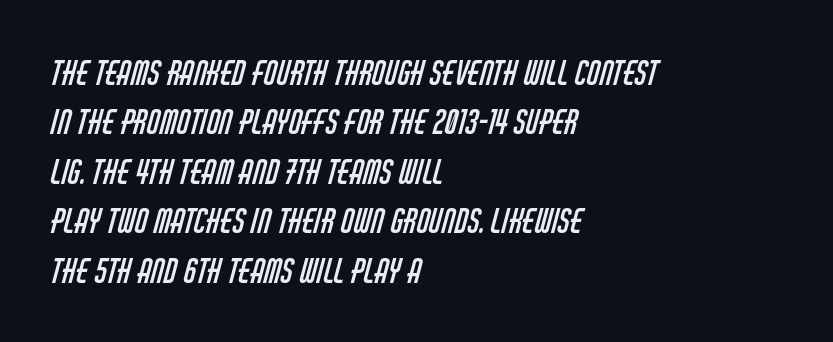
{"serif": "no", "bold": "no", "weight": "regular", "width": "condensed", "stroke_contrast": "low", "x_height": "large", "monospaced": "no", "underline": "no", "align": "left", "line_spacing": "normal", "line_spacing_ratio": 1.5, "letter_spacing": "normal", "letter_spacing_em": 0.0, "glyph_px": 33}
